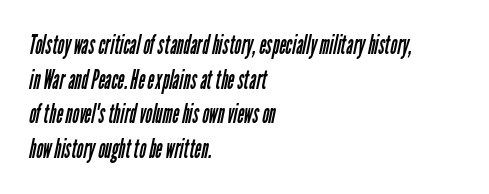
Q: Is the text bold? A: No.
Q: Is the text underlined? A: No.
Q: How is the paragraph aligned? A: Left-aligned.
Q: Is the spacing between letters normal or unusually wide? A: Normal.
Q: Is the spacing between lines tight, normal or loose? A: Normal.
